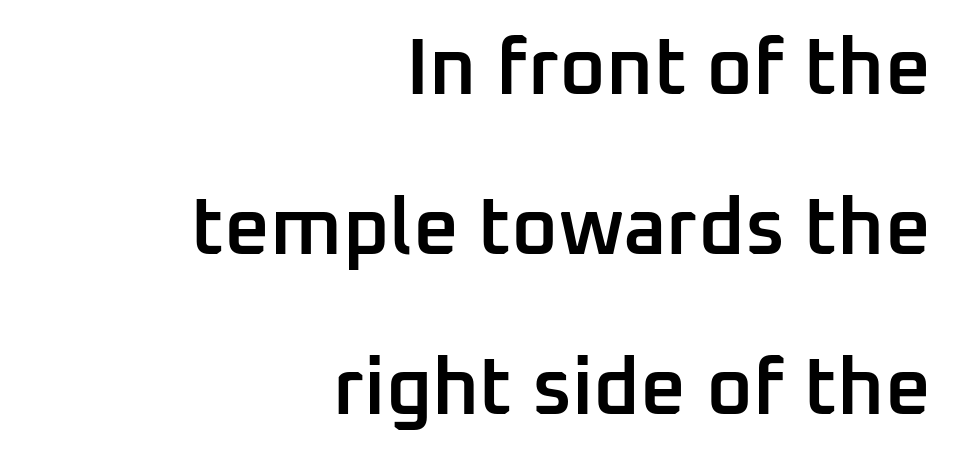
The letters are semibold — heavier than regular but short of a full bold. Vertical strokes here are truly vertical. A flush-right, rag-left setting is used for this passage. The letters carry no serifs — their stems end cleanly without finishing strokes.
